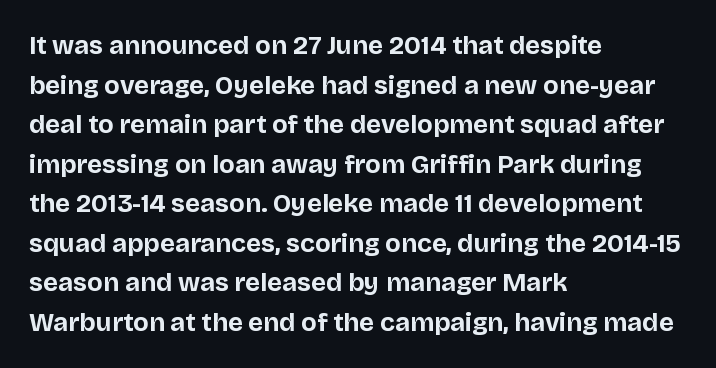
{"italic": "no", "bold": "yes", "underline": "no", "align": "left", "line_spacing": "normal", "line_spacing_ratio": 1.52, "letter_spacing": "normal", "letter_spacing_em": 0.0, "glyph_px": 26}
